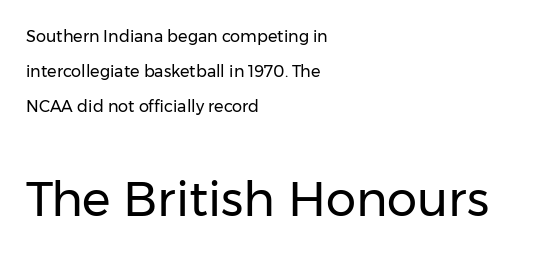
Q: Is the text bold? A: No.
Q: Is the text italic (slanted)? A: No, it is upright.
Q: Is the typeface a serif or a sans-serif typeface? A: Sans-serif.
Q: Is the text underlined? A: No.
Q: How is the paragraph aligned? A: Left-aligned.
Q: Is the spacing between letters normal or unusually wide? A: Normal.
Q: Is the spacing between lines tight, normal or loose? A: Loose.
Q: Which block of text is set in a larger size, the first (top) or the second (bottom)? A: The second (bottom) one.
Q: Width (condensed, normal, or wide)? A: Normal.
Q: Stroke contrast? A: Low.
Q: x-height? A: Medium.
Q: Monospaced? A: No.
